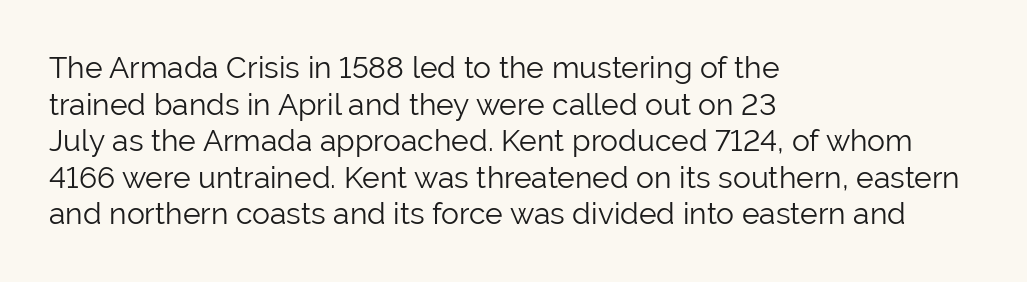
Classification — sans serif. Each letter keeps its own natural width here, so spacing adapts to shape. Check under the words: just untouched page. Observe the ordinary spacing: letters are neighbours, not strangers. This sample uses an upright cut, with every glyph sitting square on the baseline.
